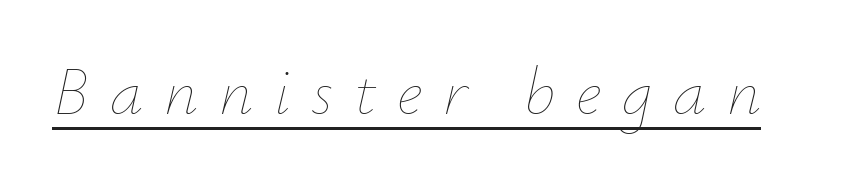
The font's italic variant was chosen for this text. Spacing verdict: proportional, widths tailored to each character. You could only call the tracking loose — the letters float apart. The strokes are not fattened; the text isn't bold.
